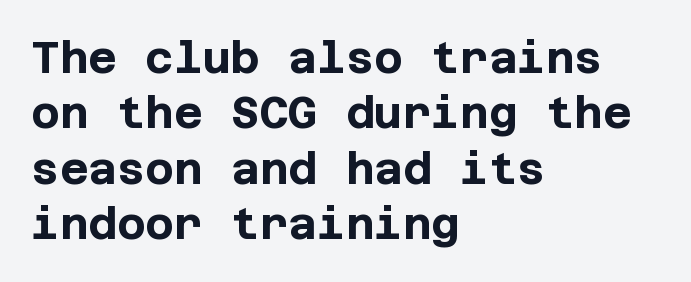
{"serif": "no", "italic": "no", "bold": "yes", "weight": "bold", "width": "normal", "stroke_contrast": "low", "x_height": "large", "underline": "no", "align": "left", "line_spacing": "normal", "line_spacing_ratio": 1.26, "letter_spacing": "normal", "letter_spacing_em": 0.0, "glyph_px": 44}
